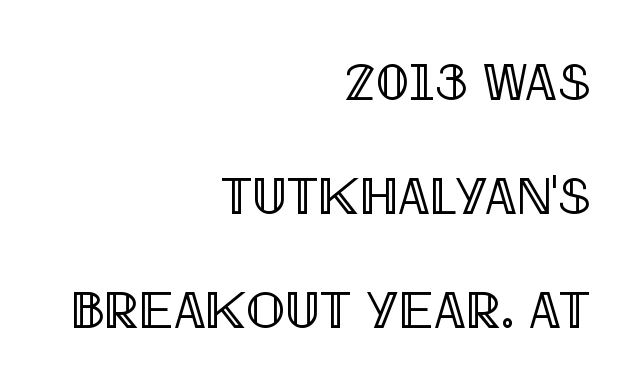
Notice how the passage keeps a crisp vertical edge on the right only. Inter-character spacing is left at the font's built-in metrics. Notice how the stems are strictly vertical — no italics here. Rule under the text: the space is simply empty. Successive baselines arrive slowly, with a big drop between each.
